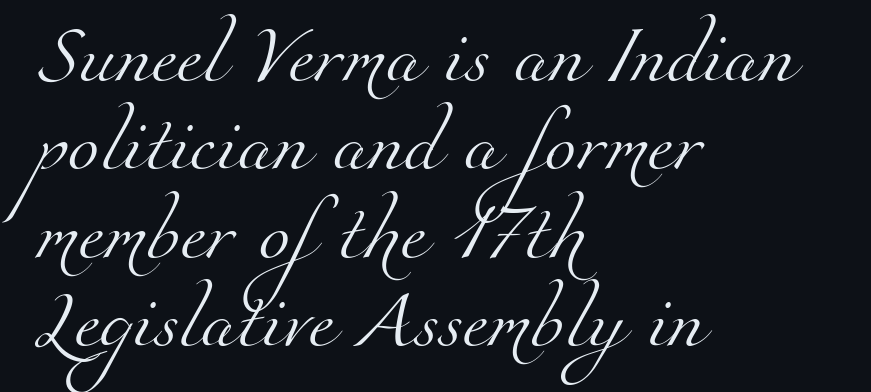
{"serif": "yes", "bold": "no", "weight": "light", "width": "normal", "stroke_contrast": "medium", "x_height": "small", "monospaced": "no", "underline": "no", "align": "left", "line_spacing": "normal", "line_spacing_ratio": 1.55, "letter_spacing": "normal", "letter_spacing_em": 0.0, "glyph_px": 57}
